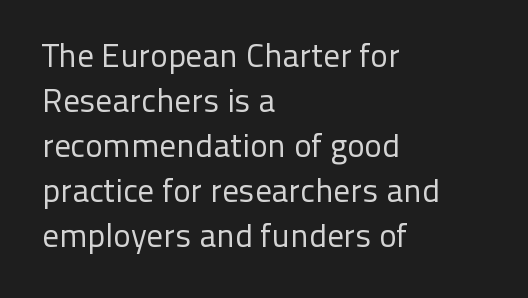
{"serif": "no", "italic": "no", "bold": "no", "weight": "regular", "width": "normal", "stroke_contrast": "low", "x_height": "medium", "monospaced": "no", "underline": "no", "align": "left", "line_spacing": "normal", "line_spacing_ratio": 1.36, "letter_spacing": "normal", "letter_spacing_em": 0.0, "glyph_px": 33}
